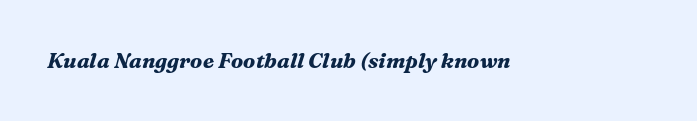
Standard letterfit; no display-style spreading of the glyphs. Only glyphs here, with clear space below each row. Pretty heavy lettering here — definitely bold. The lettering tilts uniformly, giving the passage an italic look.
